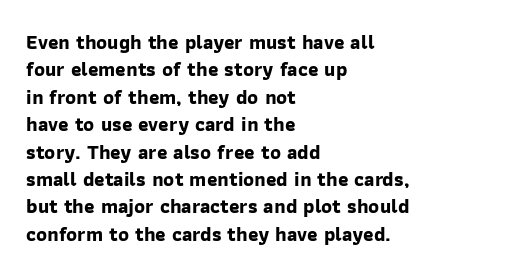
Words appear dense and cohesive because spacing is normal. Teacher's note: observe the even left margin — that is flush-left alignment. Regarding leading, the lines here are spaced in the standard way. No word sits above an underline. Plenty of ink on the page — the face is bold.
